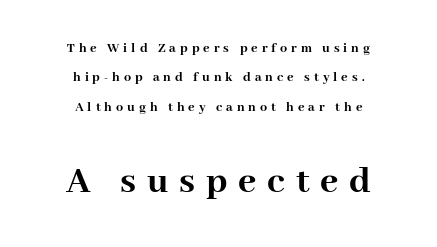
Q: Is the text bold? A: Yes.
Q: Is the text italic (slanted)? A: No, it is upright.
Q: Is the typeface a serif or a sans-serif typeface? A: Serif.
Q: Is the text underlined? A: No.
Q: How is the paragraph aligned? A: Centered.
Q: Is the spacing between letters normal or unusually wide? A: Unusually wide.
Q: Is the spacing between lines tight, normal or loose? A: Loose.
Q: Which block of text is set in a larger size, the first (top) or the second (bottom)? A: The second (bottom) one.
Q: Width (condensed, normal, or wide)? A: Normal.
Q: Stroke contrast? A: High.
Q: x-height? A: Medium.
Q: Monospaced? A: No.
